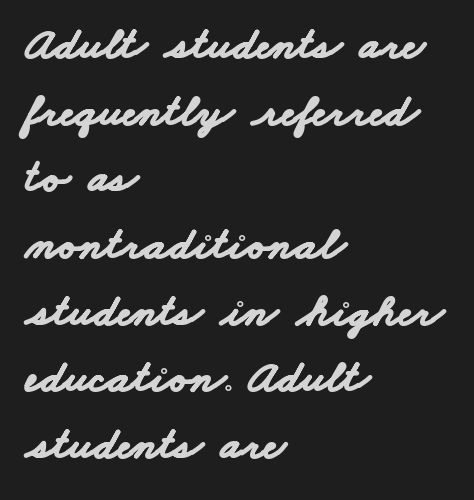
{"serif": "no", "bold": "yes", "weight": "bold", "width": "wide", "stroke_contrast": "low", "x_height": "small", "monospaced": "no", "underline": "no", "align": "left", "line_spacing": "normal", "line_spacing_ratio": 1.45, "letter_spacing": "normal", "letter_spacing_em": 0.0, "glyph_px": 46}
